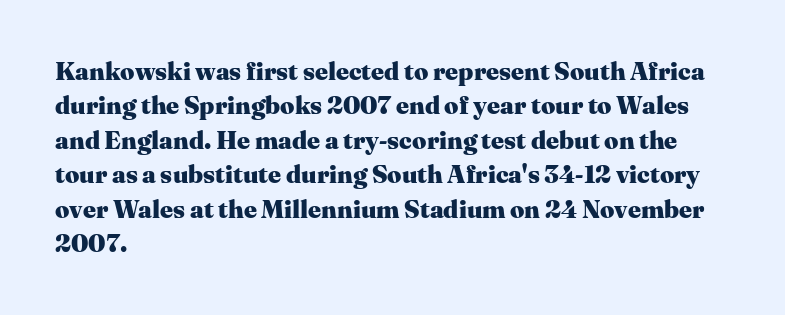
Q: Is the text bold? A: Yes.
Q: Is the text italic (slanted)? A: No, it is upright.
Q: Is the text underlined? A: No.
Q: How is the paragraph aligned? A: Left-aligned.
Q: Is the spacing between letters normal or unusually wide? A: Normal.
Q: Is the spacing between lines tight, normal or loose? A: Normal.
